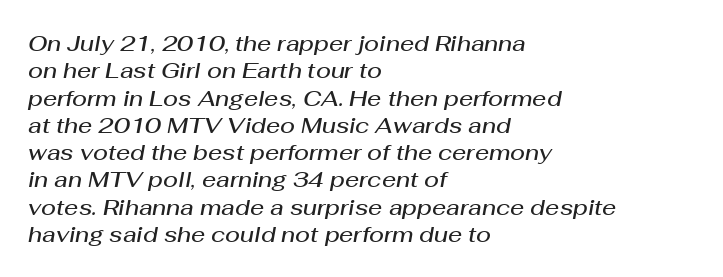
{"italic": "yes", "lean": "right", "slant_degrees": 10, "bold": "semi", "underline": "no", "align": "left", "line_spacing_ratio": 1.24, "letter_spacing": "normal", "letter_spacing_em": 0.0, "glyph_px": 22}
